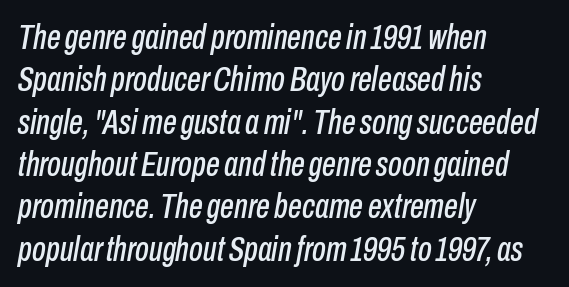
{"italic": "yes", "lean": "right", "slant_degrees": 10, "width": "condensed", "stroke_contrast": "low", "x_height": "medium", "monospaced": "no", "underline": "no", "align": "left", "line_spacing_ratio": 1.21, "letter_spacing": "normal", "letter_spacing_em": 0.0, "glyph_px": 35}
